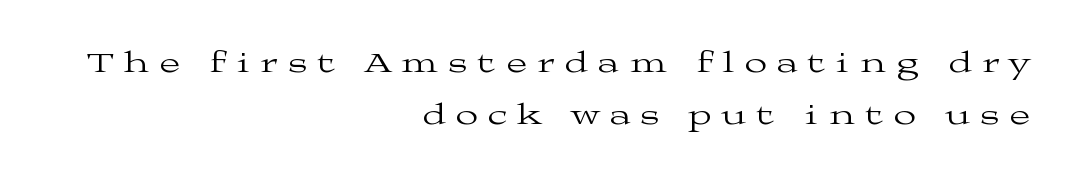
The image shows 29 px regular-weight, wide serif type, upright; set right-aligned, line spacing 1.78x, unusually wide letter spacing (+0.38 em), not underlined; medium stroke contrast and a medium x-height.
